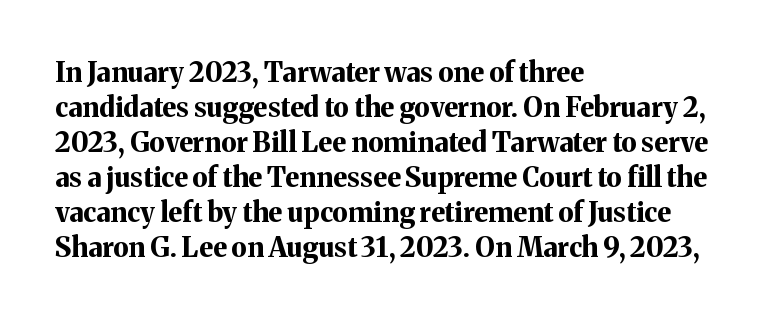
Q: Is the text bold? A: Yes.
Q: Is the text italic (slanted)? A: No, it is upright.
Q: Is the text underlined? A: No.
Q: How is the paragraph aligned? A: Left-aligned.
Q: Is the spacing between letters normal or unusually wide? A: Normal.
Q: Is the spacing between lines tight, normal or loose? A: Normal.
